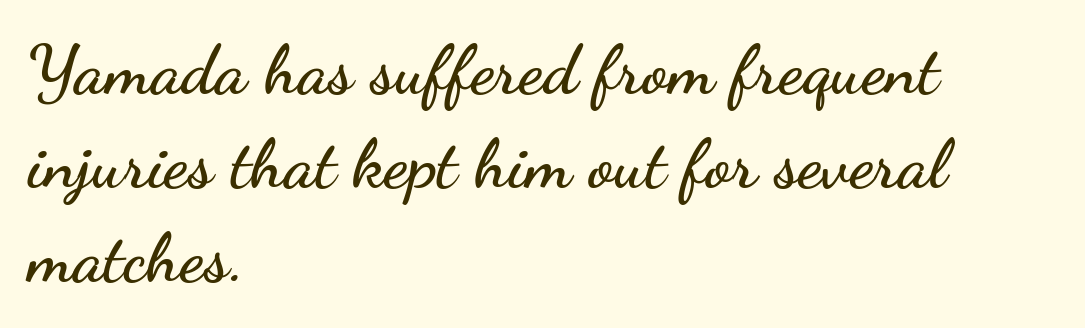
The image shows 69 px wide sans-serif type; set left-aligned, normal line spacing (1.36x), normal letter spacing, not underlined; low stroke contrast and a small x-height.
